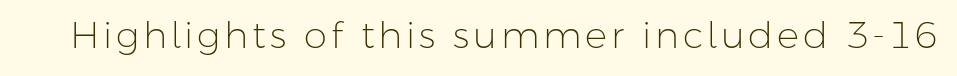
A typesetter would label this face a sans. No word sits above an underline. Upright lettering throughout. Varying glyph widths throughout — classic text-font behaviour. Heft: none added — not bold.
